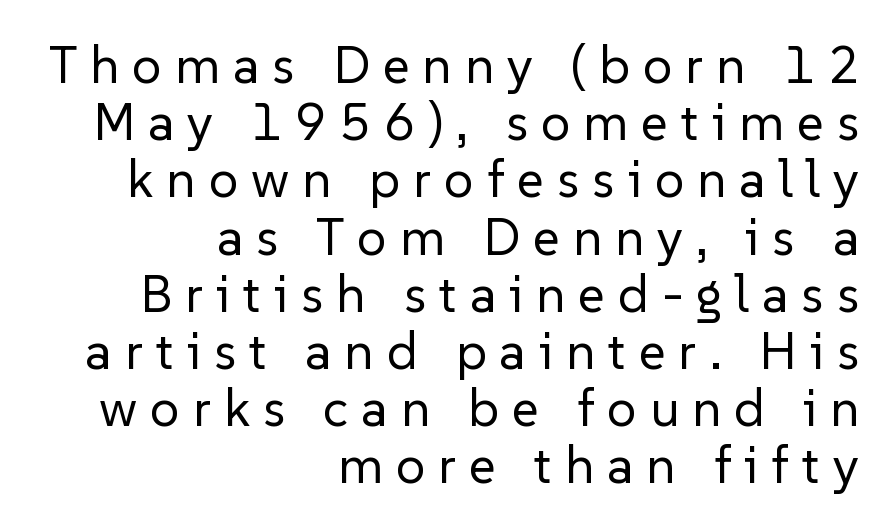
Q: Is the text bold? A: No.
Q: Is the text italic (slanted)? A: No, it is upright.
Q: Is the typeface a serif or a sans-serif typeface? A: Sans-serif.
Q: Is the text underlined? A: No.
Q: How is the paragraph aligned? A: Right-aligned.
Q: Is the spacing between letters normal or unusually wide? A: Unusually wide.
Q: Is the spacing between lines tight, normal or loose? A: Tight.
Q: Width (condensed, normal, or wide)? A: Normal.
Q: Stroke contrast? A: Low.
Q: x-height? A: Medium.
Q: Monospaced? A: No.
